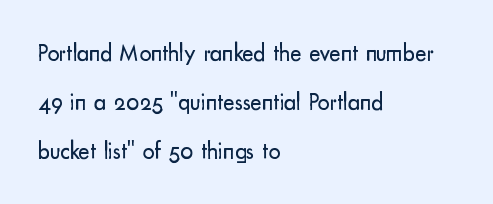
No heavy texture on the line: the type isn't bold. All the whitespace from short lines collects on the right. A typesetter would call this zero additional tracking. These lines stand farther apart than default settings would place them. It's the straight-up-and-down kind of type. Honestly, there is no underline to notice here at all.
